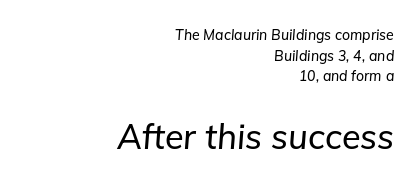
Q: Is the text italic (slanted)? A: Yes, it leans right by about 5 degrees.
Q: Is the text underlined? A: No.
Q: How is the paragraph aligned? A: Right-aligned.
Q: Is the spacing between letters normal or unusually wide? A: Normal.
Q: Is the spacing between lines tight, normal or loose? A: Normal.
Q: Which block of text is set in a larger size, the first (top) or the second (bottom)? A: The second (bottom) one.
Q: Width (condensed, normal, or wide)? A: Normal.
Q: Stroke contrast? A: Low.
Q: x-height? A: Medium.
Q: Monospaced? A: No.
